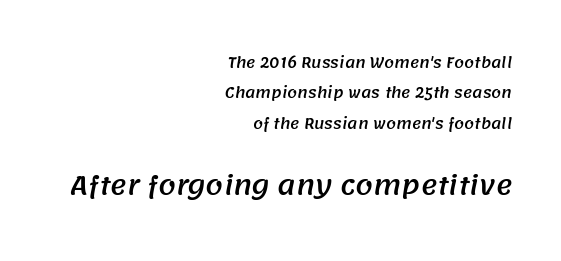
{"underline": "no", "align": "right", "line_spacing": "loose", "line_spacing_ratio": 2.17, "letter_spacing": "normal", "letter_spacing_em": 0.0, "larger_block": "second", "size_ratio": 1.79, "glyph_px": 25}
